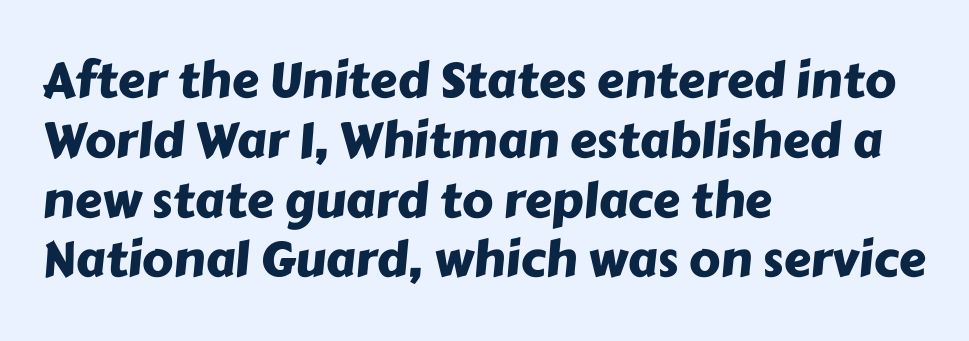
Q: Is the typeface a serif or a sans-serif typeface? A: Sans-serif.
Q: Is the text underlined? A: No.
Q: How is the paragraph aligned? A: Left-aligned.
Q: Is the spacing between letters normal or unusually wide? A: Normal.
Q: Width (condensed, normal, or wide)? A: Normal.
Q: Stroke contrast? A: Low.
Q: x-height? A: Medium.
Q: Monospaced? A: No.
